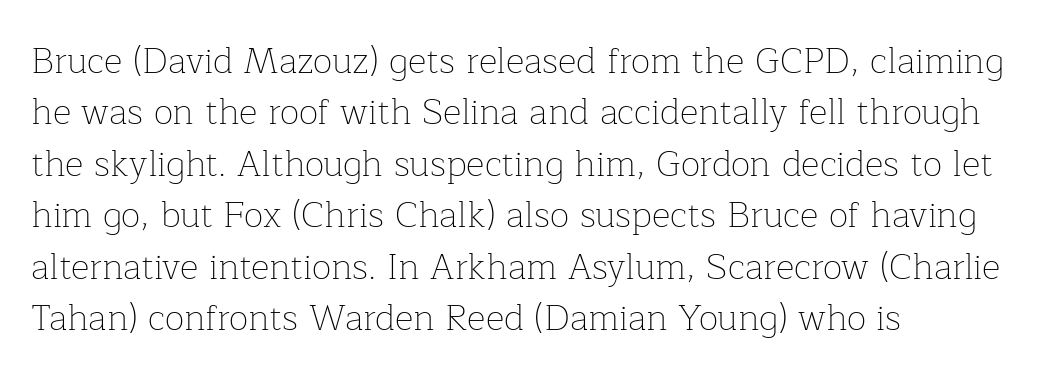
{"serif": "yes", "italic": "no", "bold": "no", "weight": "thin", "width": "normal", "stroke_contrast": "low", "x_height": "medium", "monospaced": "no", "underline": "no", "align": "left", "line_spacing": "normal", "line_spacing_ratio": 1.43, "letter_spacing": "normal", "letter_spacing_em": 0.0, "glyph_px": 36}
